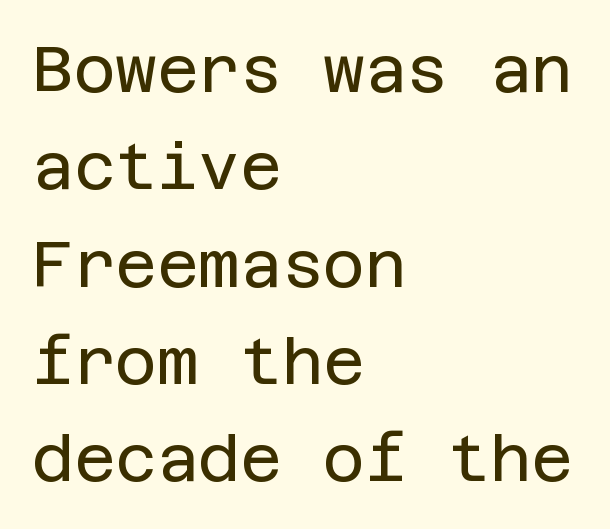
Q: Is the text bold? A: No.
Q: Is the text italic (slanted)? A: No, it is upright.
Q: Is the typeface a serif or a sans-serif typeface? A: Sans-serif.
Q: Is the text underlined? A: No.
Q: How is the paragraph aligned? A: Left-aligned.
Q: Is the spacing between letters normal or unusually wide? A: Normal.
Q: Is the spacing between lines tight, normal or loose? A: Normal.
Q: Width (condensed, normal, or wide)? A: Normal.
Q: Stroke contrast? A: Low.
Q: x-height? A: Large.
